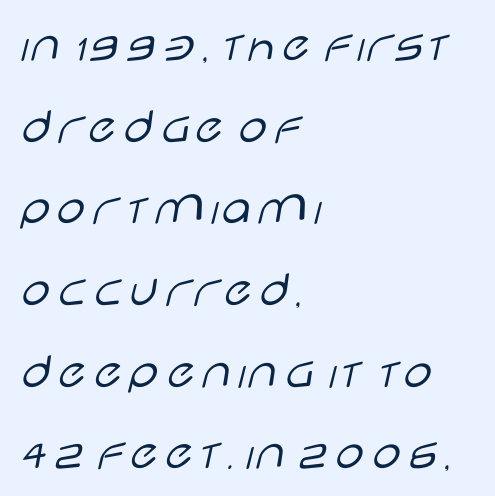
Check the space under the baseline: it is left empty. The leading is moderate, giving the passage an even texture. The rendering anchors every line to the left-hand side. The type family on display is of the sans-serif kind. Between one letter and the next there's only the usual sliver of space.
